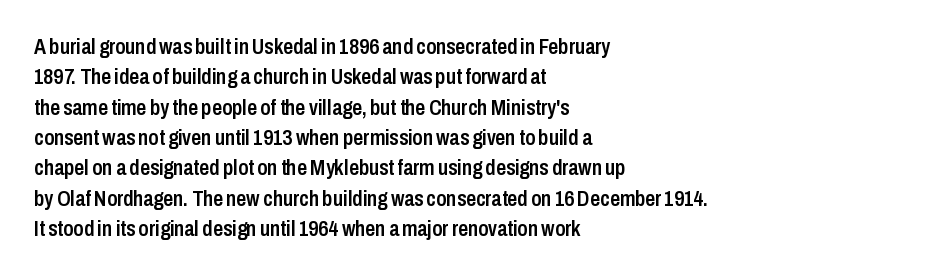
{"italic": "no", "bold": "semi", "underline": "no", "align": "left", "line_spacing": "normal", "line_spacing_ratio": 1.38, "letter_spacing": "normal", "letter_spacing_em": 0.0, "glyph_px": 22}
